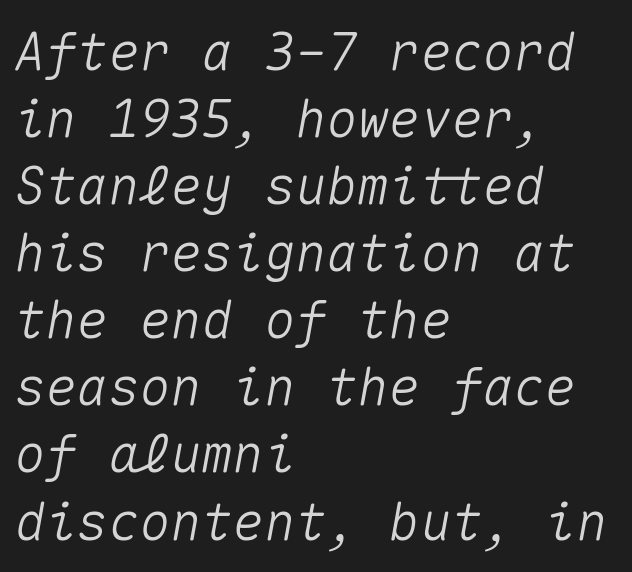
The image shows 52 px text type, italic (leaning right), monospaced; set left-aligned, normal line spacing (1.29x), normal letter spacing, not underlined; medium stroke contrast and a medium x-height.
